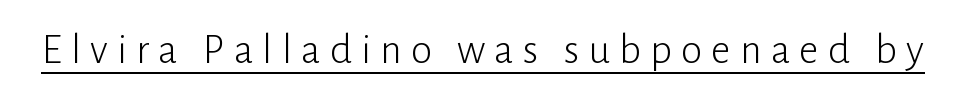
Note the varied advance widths — an 'i' is clearly narrower than an 'm'. Each letter's strokes conclude bluntly, with no projecting serifs. Notice how a bar underscores the lettering throughout. The type is letterspaced generously, with wide tracking. No italicization has been applied; the sample stays upright. The font sits on the lighter half of the weight spectrum, regular included.
